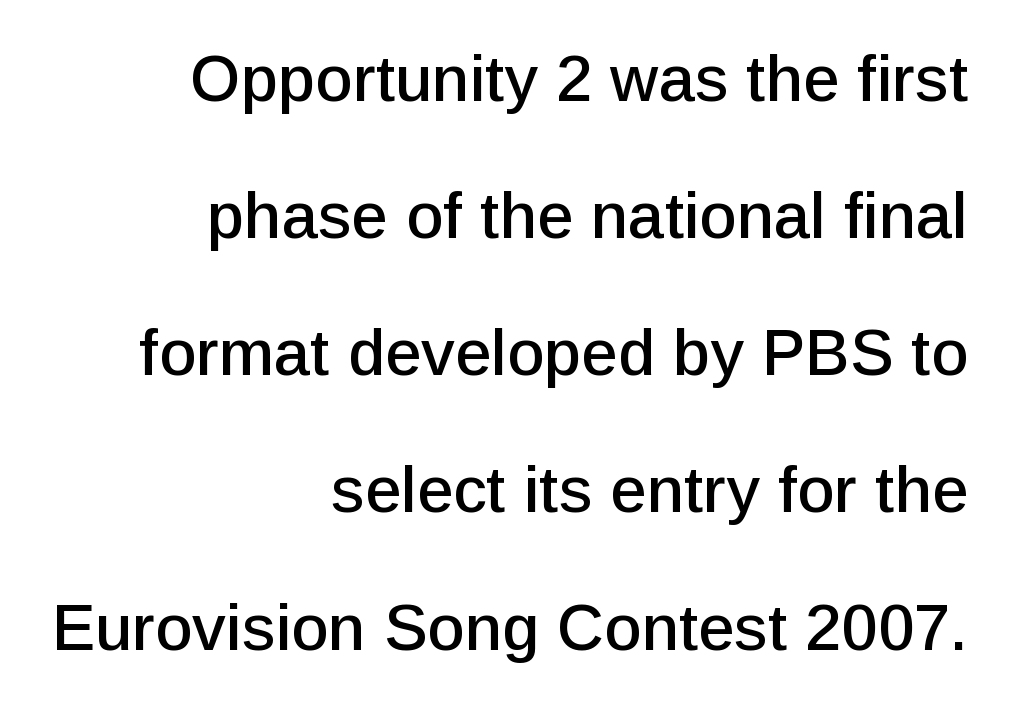
Character widths vary here, with narrow letters taking less room than wide ones. You can tell it's not italic because the verticals are truly vertical. Honestly, the rows look like they've been pulled way apart. Default kerning and tracking; the words read as compact shapes.
